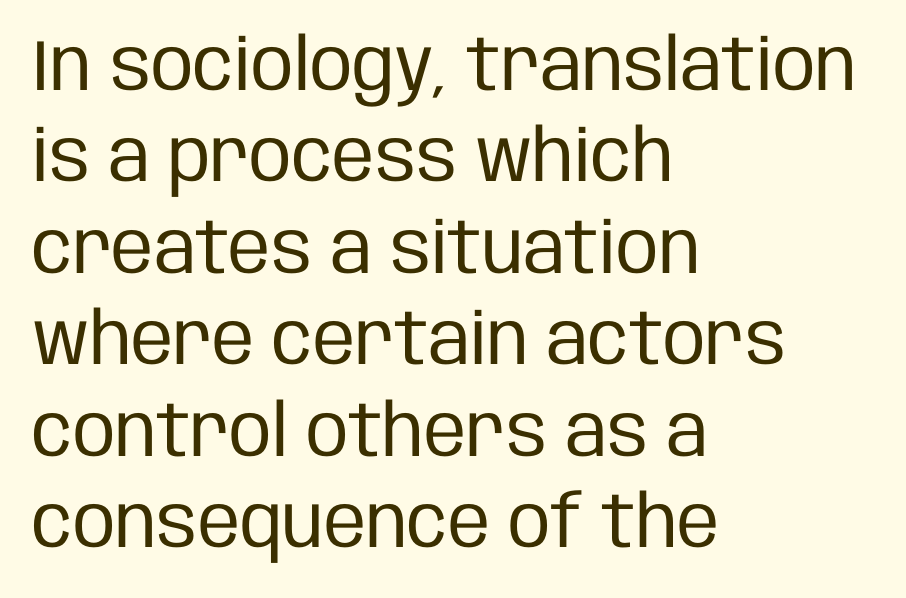
Q: Is the text bold? A: No.
Q: Is the text italic (slanted)? A: No, it is upright.
Q: Is the typeface a serif or a sans-serif typeface? A: Sans-serif.
Q: Is the text underlined? A: No.
Q: How is the paragraph aligned? A: Left-aligned.
Q: Is the spacing between letters normal or unusually wide? A: Normal.
Q: Is the spacing between lines tight, normal or loose? A: Normal.
Q: Width (condensed, normal, or wide)? A: Condensed.
Q: Stroke contrast? A: Low.
Q: x-height? A: Large.
Q: Monospaced? A: No.
